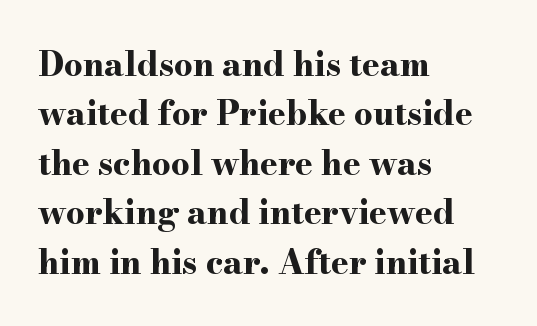
Where is the straight margin? On the left. Observe the serifs anchoring each vertical stroke in this sample. The type sits square on the baseline with zero lean. Typesetter's note: full bold, strokes at maximum text heaviness.
